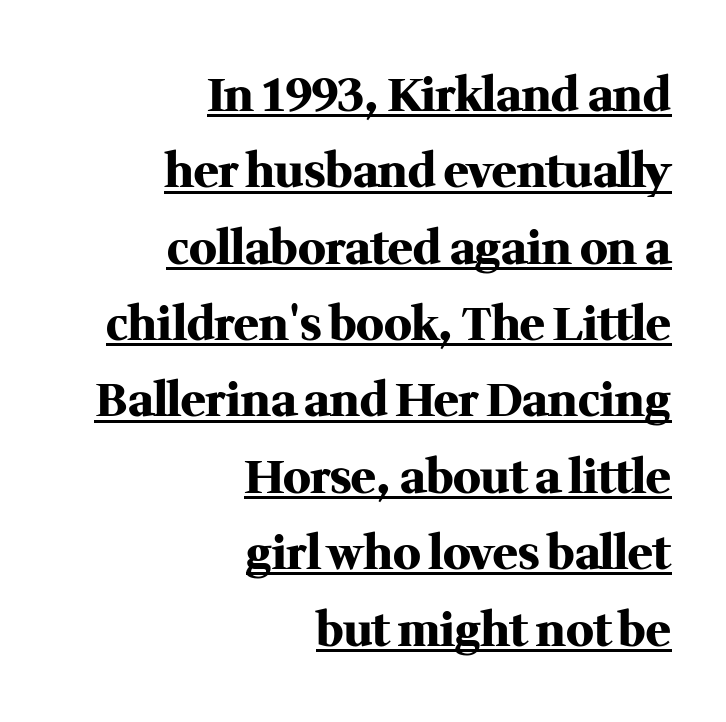
{"serif": "yes", "italic": "no", "bold": "yes", "weight": "heavy", "width": "normal", "stroke_contrast": "medium", "x_height": "medium", "monospaced": "no", "underline": "yes", "align": "right", "line_spacing": "normal", "line_spacing_ratio": 1.66, "letter_spacing": "normal", "letter_spacing_em": 0.0, "glyph_px": 46}
